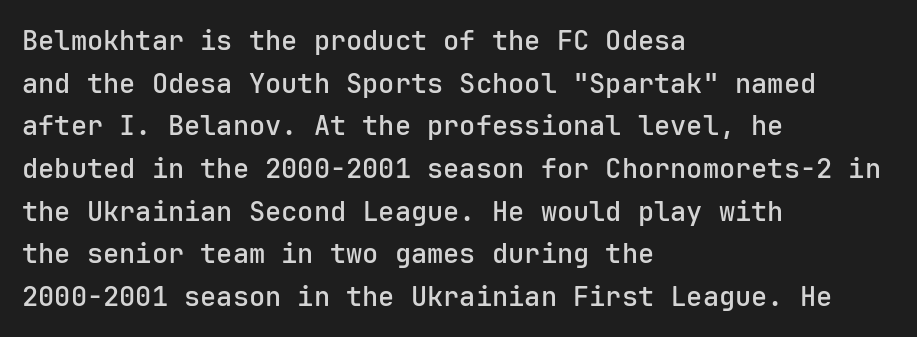
{"italic": "no", "bold": "semi", "underline": "no", "align": "left", "line_spacing": "normal", "line_spacing_ratio": 1.58, "letter_spacing": "normal", "letter_spacing_em": 0.0, "glyph_px": 27}
